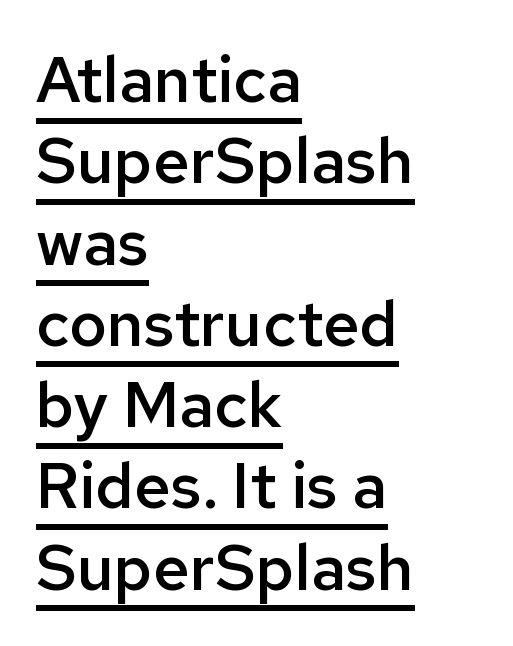
Q: Is the text bold? A: Semi-bold.
Q: Is the text italic (slanted)? A: No, it is upright.
Q: Is the typeface a serif or a sans-serif typeface? A: Sans-serif.
Q: Is the text underlined? A: Yes.
Q: How is the paragraph aligned? A: Left-aligned.
Q: Is the spacing between letters normal or unusually wide? A: Normal.
Q: Is the spacing between lines tight, normal or loose? A: Normal.
Q: Width (condensed, normal, or wide)? A: Normal.
Q: Stroke contrast? A: Low.
Q: x-height? A: Medium.
Q: Monospaced? A: No.
